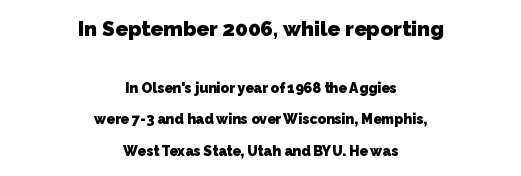
{"bold": "yes", "underline": "no", "align": "center", "line_spacing": "loose", "line_spacing_ratio": 2.22, "letter_spacing": "normal", "letter_spacing_em": 0.0, "larger_block": "first", "size_ratio": 1.5, "glyph_px": 21}
